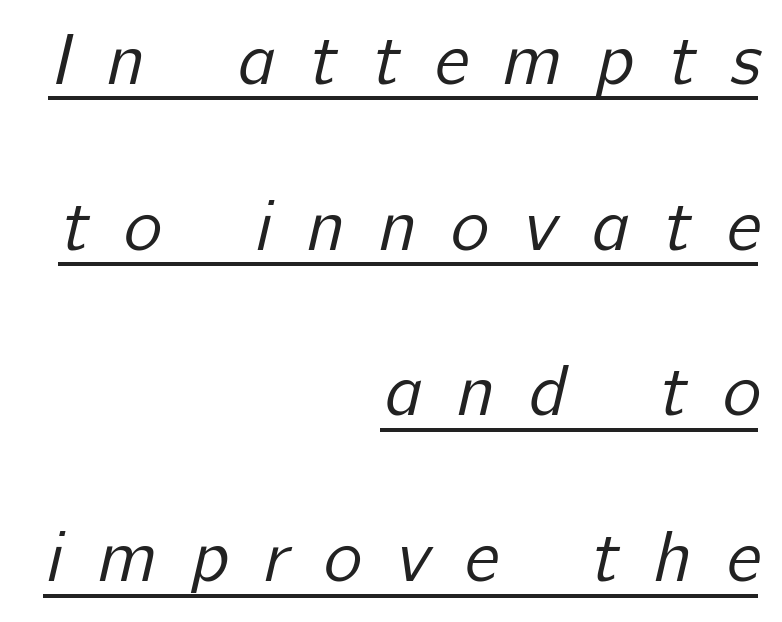
The image shows 73 px regular-weight sans-serif type; set right-aligned, loose line spacing (2.27x), unusually wide letter spacing (+0.47 em), underlined; low stroke contrast and a medium x-height.
